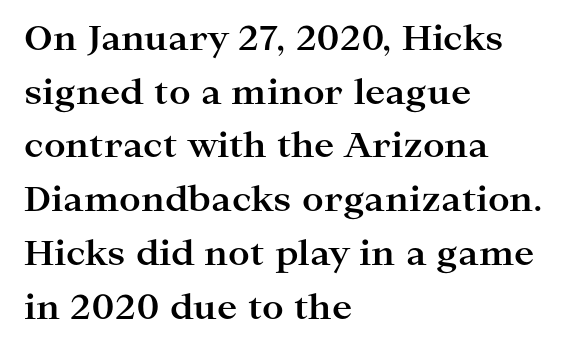
Set as a true bold cut, around the 700 mark. A typesetter would label this face a serif. If you drew a ruler down the left edge, every line would touch it. Think of a printed novel: that variable character pitch is what you see here.
